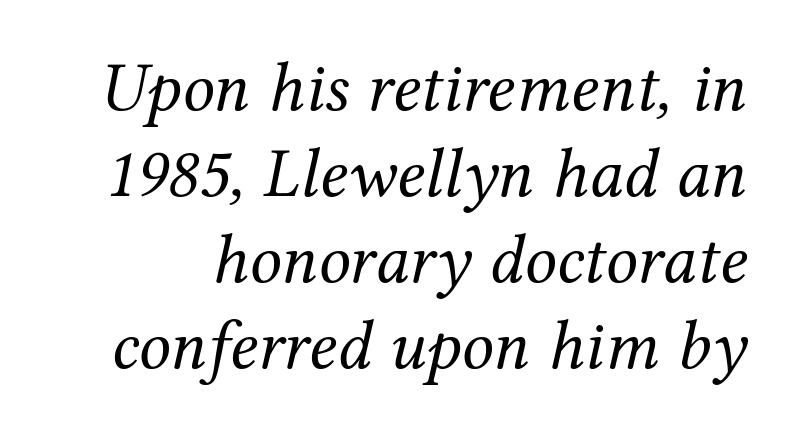
The image shows 71 px regular-weight serif type, italic (leaning right); set line spacing 1.21x, normal letter spacing, not underlined; medium stroke contrast and a medium x-height.
